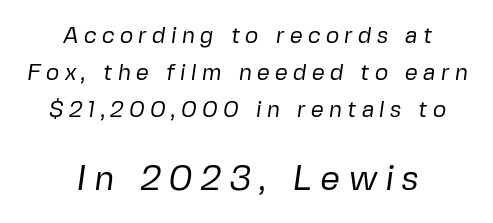
{"serif": "no", "bold": "no", "weight": "regular", "width": "normal", "stroke_contrast": "low", "x_height": "medium", "monospaced": "no", "underline": "no", "align": "center", "line_spacing": "normal", "line_spacing_ratio": 1.6, "letter_spacing": "wide", "letter_spacing_em": 0.22, "larger_block": "second", "size_ratio": 1.52, "glyph_px": 35}
